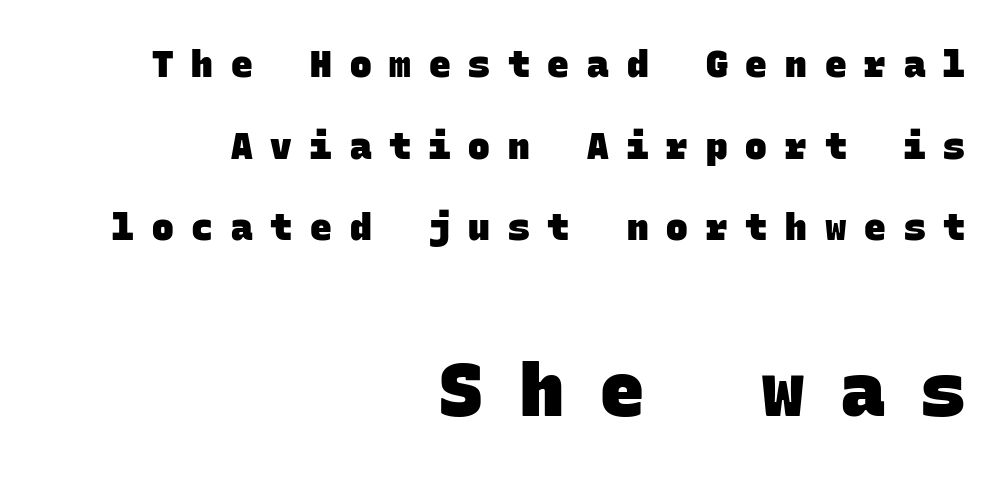
Serifs: no, the terminals of the letterforms are clean. A typesetter would call this monospace, since all characters share one set width. Between these two stacked blocks, the lower one wins on size. Heavy, bold letterforms. Words appear elongated and porous because spacing is wide.
